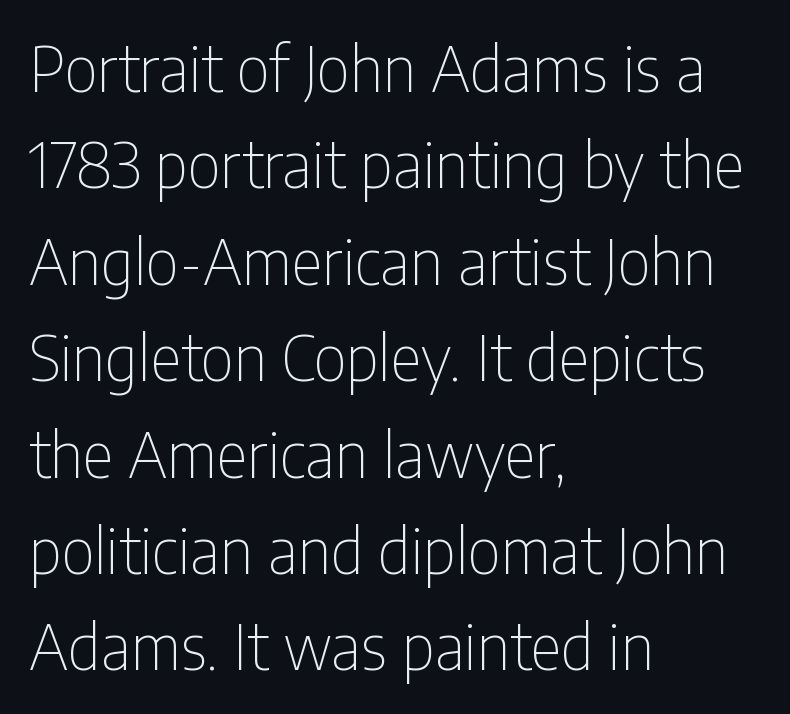
The image shows 61 px thin, condensed sans-serif type, upright; set left-aligned, normal line spacing (1.58x), normal letter spacing, not underlined; low stroke contrast and a medium x-height.
